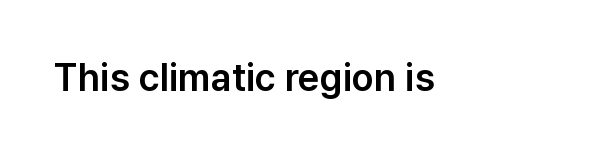
{"serif": "no", "italic": "no", "width": "normal", "stroke_contrast": "low", "x_height": "medium", "monospaced": "no", "underline": "no", "letter_spacing": "normal", "letter_spacing_em": 0.0, "glyph_px": 38}
